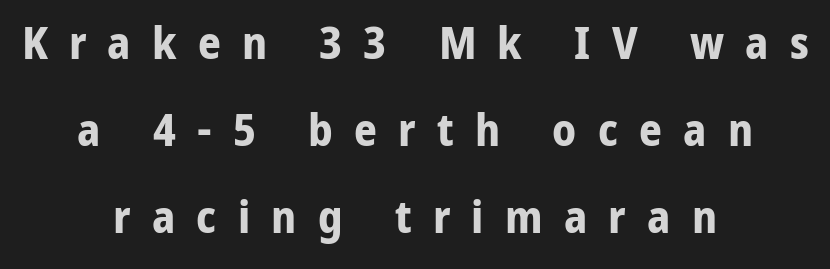
The image shows 45 px bold sans-serif type, upright; set centered, loose line spacing (1.93x), unusually wide letter spacing (+0.47 em), not underlined; low stroke contrast and a medium x-height.
